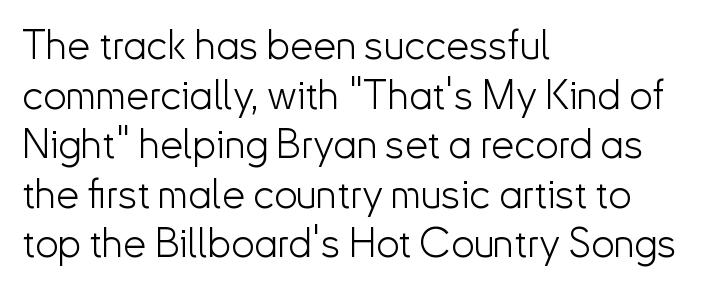
A light-to-regular cut is what we see here. The typeface chosen for these lines omits serifs. This sample uses an upright cut, with every glyph sitting square on the baseline. No word sits above an underline. Character widths vary here, with narrow letters taking less room than wide ones. Compared with typical body copy, the letter spacing here is the same.
